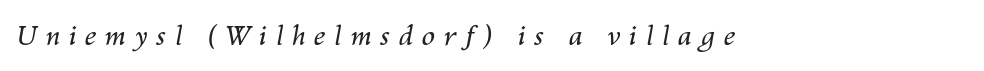
The image shows 27 px text type, italic (leaning right); set unusually wide letter spacing (+0.31 em), not underlined.
